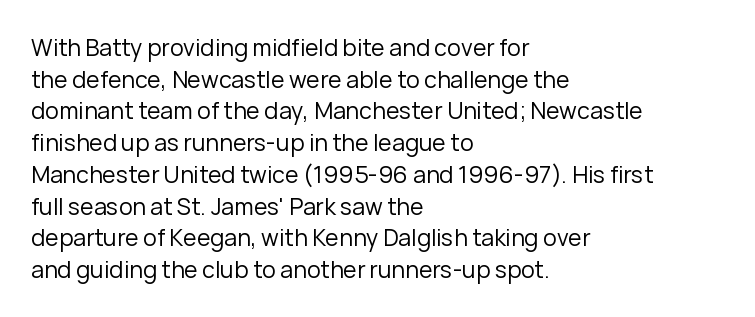
The image shows 23 px text type, upright; set left-aligned, normal line spacing (1.38x), normal letter spacing, not underlined.
